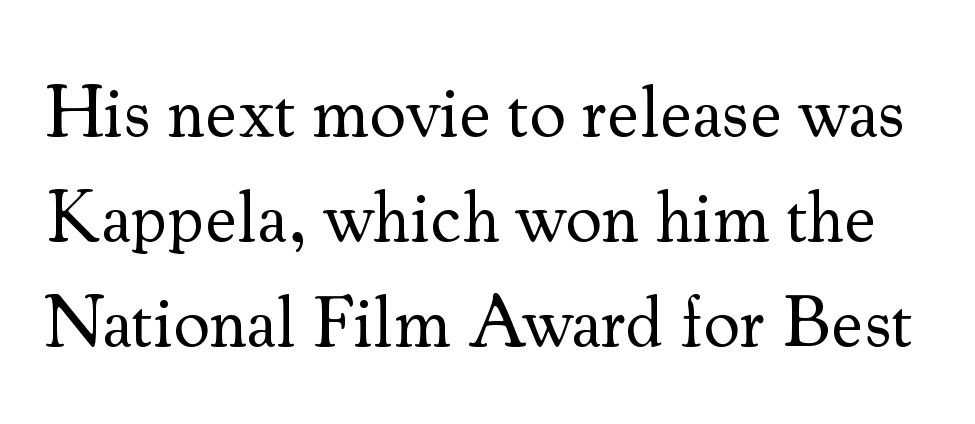
A quiet, ordinary-to-light weight characterises the typeface. The rendering shows small feet on the letterforms — a serif design. Unlike italic type, these characters show no tilt at all. You could not count columns in this text — the font is proportionally spaced. Spacing between characters is what you'd get straight out of the box.
